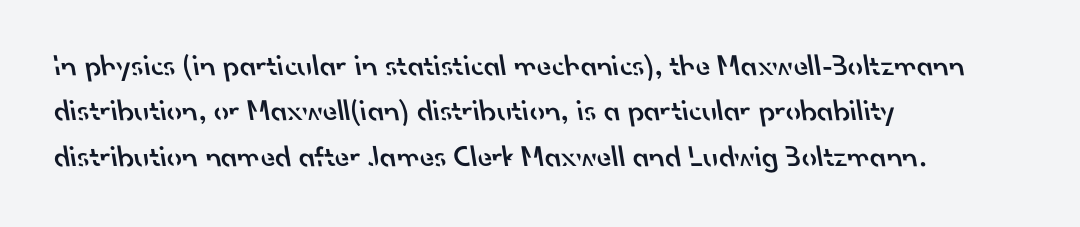
Q: Is the text bold? A: Semi-bold.
Q: Is the typeface a serif or a sans-serif typeface? A: Sans-serif.
Q: Is the text underlined? A: No.
Q: How is the paragraph aligned? A: Left-aligned.
Q: Is the spacing between letters normal or unusually wide? A: Normal.
Q: Is the spacing between lines tight, normal or loose? A: Normal.
Q: Width (condensed, normal, or wide)? A: Normal.
Q: Stroke contrast? A: Low.
Q: x-height? A: Small.
Q: Monospaced? A: No.
